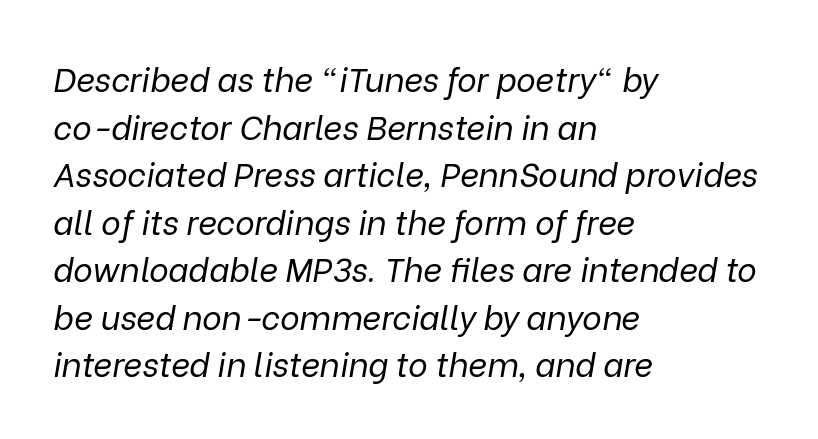
{"italic": "yes", "lean": "right", "slant_degrees": 9, "bold": "no", "weight": "regular", "width": "normal", "stroke_contrast": "low", "x_height": "medium", "monospaced": "no", "underline": "no", "align": "left", "line_spacing": "normal", "line_spacing_ratio": 1.44, "letter_spacing": "normal", "letter_spacing_em": 0.0, "glyph_px": 33}
